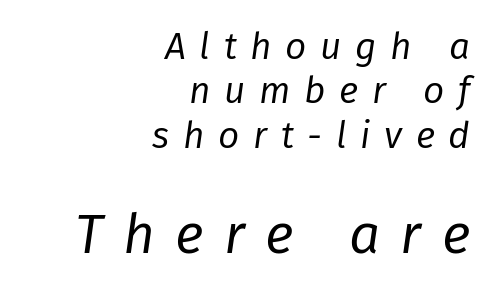
{"italic": "yes", "lean": "right", "slant_degrees": 8, "bold": "no", "weight": "regular", "width": "normal", "stroke_contrast": "low", "x_height": "medium", "monospaced": "no", "underline": "no", "align": "right", "line_spacing_ratio": 1.2, "letter_spacing": "wide", "letter_spacing_em": 0.37, "larger_block": "second", "size_ratio": 1.49, "glyph_px": 55}
